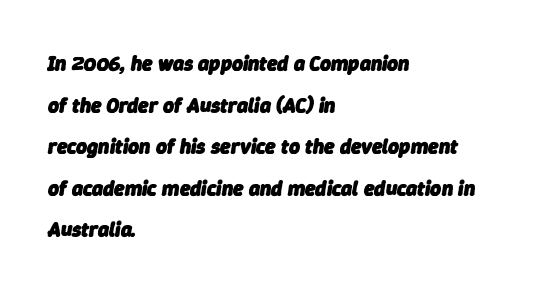
Q: Is the text bold? A: Yes.
Q: Is the text italic (slanted)? A: Yes, it leans right by about 9 degrees.
Q: Is the text underlined? A: No.
Q: How is the paragraph aligned? A: Left-aligned.
Q: Is the spacing between letters normal or unusually wide? A: Normal.
Q: Is the spacing between lines tight, normal or loose? A: Loose.
